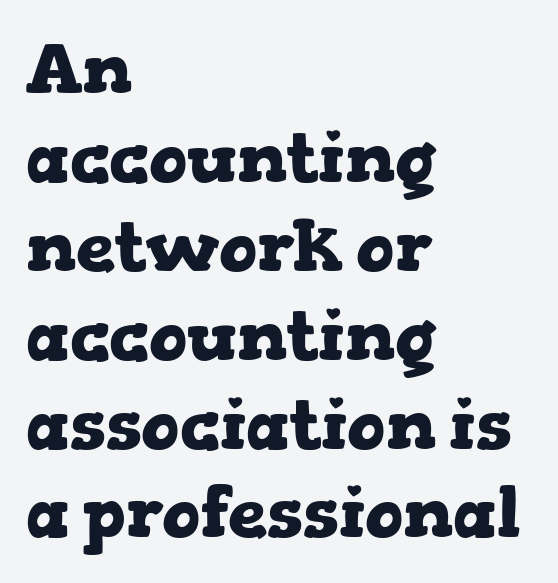
Nothing unusual about the tracking: characters are spaced as the font intends. The gap between lines stays unmarked. Regular leading. Horizontal alignment here is leftward, the default for most running prose. Heavy, bold letterforms.
